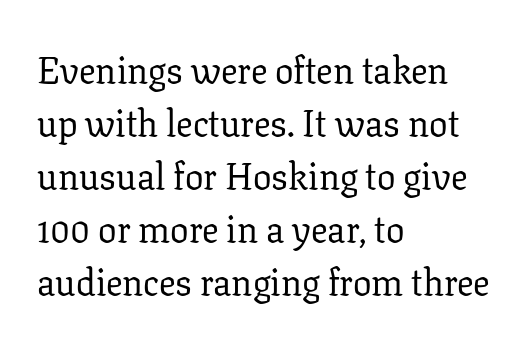
Proportional: the letters do not fall into vertical columns. Type style note: has serifs. The passage is arranged the way most books set body copy — flush left. Upright lettering throughout.
